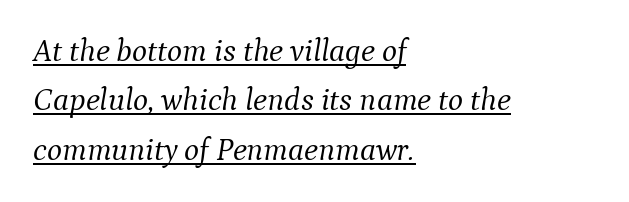
The image shows 32 px light serif type, italic (leaning right); set left-aligned, normal line spacing (1.54x), normal letter spacing, underlined; medium stroke contrast and a medium x-height.
